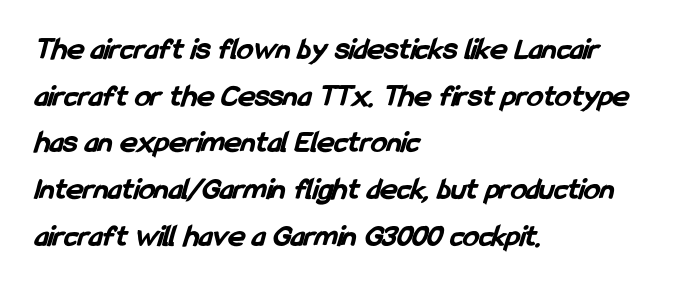
Words appear dense and cohesive because spacing is normal. How heavy is the stroke? Heavy — this is a bold. How would I describe the line gaps? Plain and ordinary. Do the characters align in a grid? No, the font is proportional. Visually the block forms a straight wall on the left and a jagged coastline on the right. Typographically, this falls in the sans-serif category.
